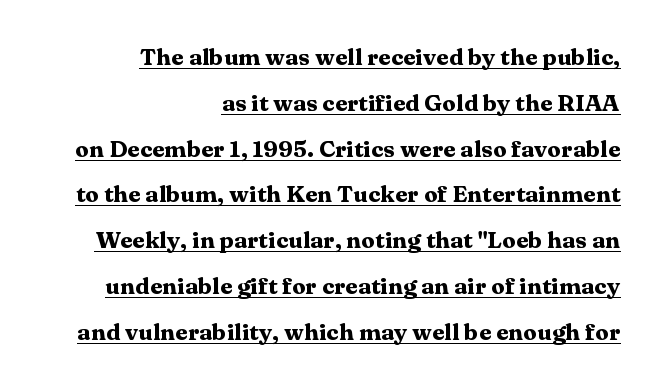
The letters stand straight up with perfectly vertical stems. The face used here appears with an underline applied. Leftover space on each line is placed entirely before the opening word. These words are printed bold, with thick strokes throughout. This rendering leaves character spacing at its baseline value.
